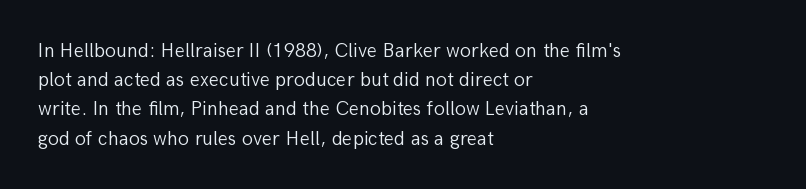
The image shows 20 px text type, upright; set left-aligned, normal line spacing (1.46x), normal letter spacing, not underlined.
